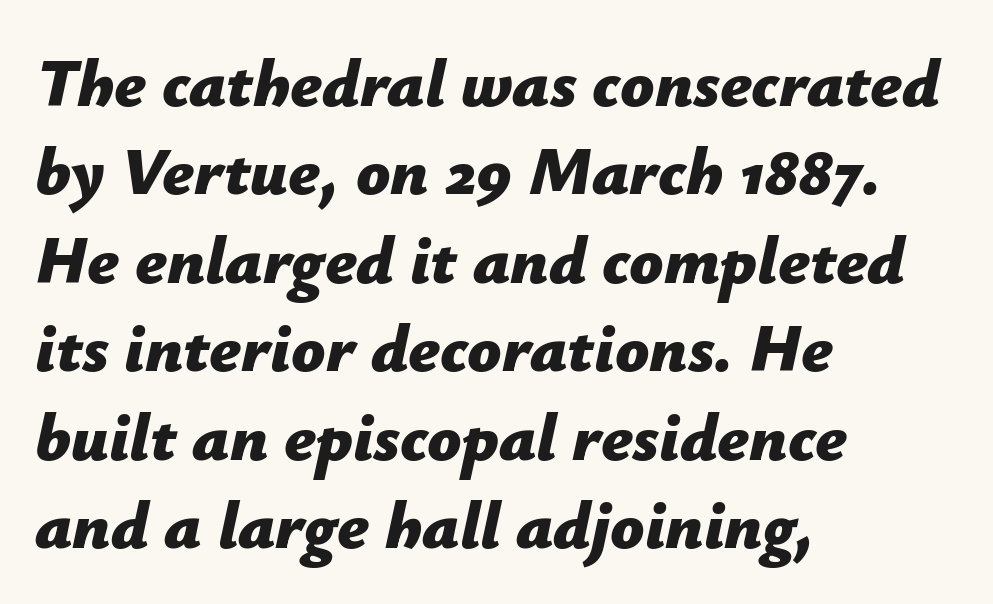
Q: Is the text bold? A: Yes.
Q: Is the text italic (slanted)? A: Yes, it leans right by about 12 degrees.
Q: Is the text underlined? A: No.
Q: How is the paragraph aligned? A: Left-aligned.
Q: Is the spacing between letters normal or unusually wide? A: Normal.
Q: Is the spacing between lines tight, normal or loose? A: Normal.
Q: Width (condensed, normal, or wide)? A: Normal.
Q: Stroke contrast? A: Low.
Q: x-height? A: Medium.
Q: Monospaced? A: No.
